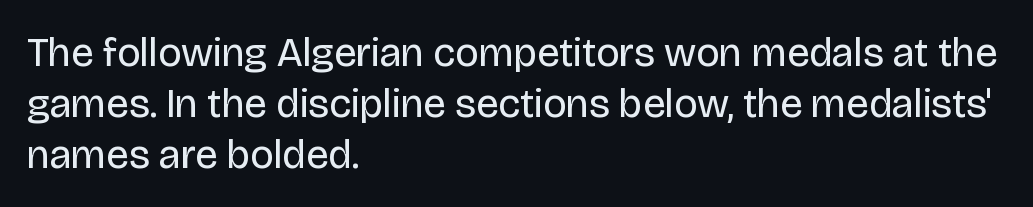
Q: Is the text bold? A: No.
Q: Is the text italic (slanted)? A: No, it is upright.
Q: Is the typeface a serif or a sans-serif typeface? A: Sans-serif.
Q: Is the text underlined? A: No.
Q: How is the paragraph aligned? A: Left-aligned.
Q: Is the spacing between letters normal or unusually wide? A: Normal.
Q: Width (condensed, normal, or wide)? A: Normal.
Q: Stroke contrast? A: Low.
Q: x-height? A: Large.
Q: Monospaced? A: No.
